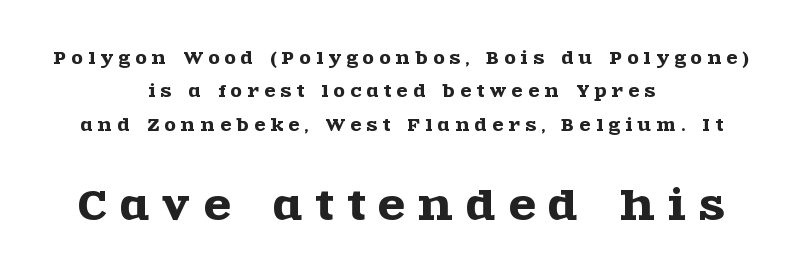
Q: Is the text italic (slanted)? A: No, it is upright.
Q: Is the typeface a serif or a sans-serif typeface? A: Serif.
Q: Is the text underlined? A: No.
Q: How is the paragraph aligned? A: Centered.
Q: Is the spacing between letters normal or unusually wide? A: Unusually wide.
Q: Is the spacing between lines tight, normal or loose? A: Loose.
Q: Which block of text is set in a larger size, the first (top) or the second (bottom)? A: The second (bottom) one.
Q: Width (condensed, normal, or wide)? A: Wide.
Q: x-height? A: Large.
Q: Monospaced? A: No.
